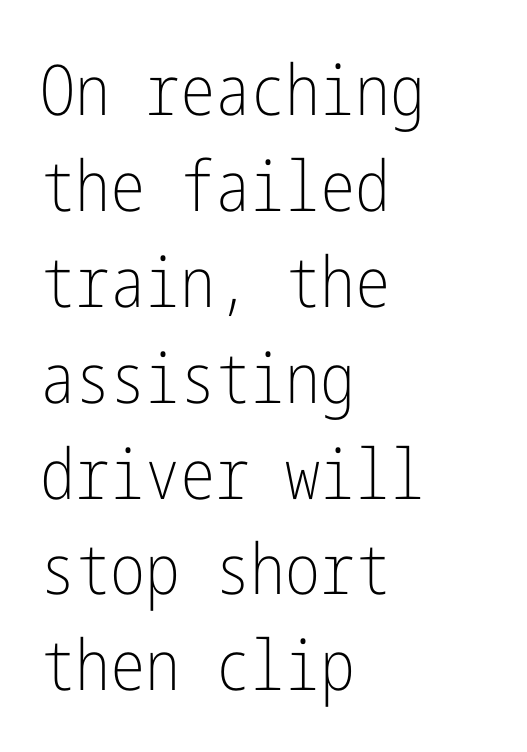
{"serif": "no", "italic": "no", "bold": "no", "weight": "light", "width": "condensed", "stroke_contrast": "low", "x_height": "medium", "underline": "no", "align": "left", "line_spacing": "normal", "line_spacing_ratio": 1.37, "letter_spacing": "normal", "letter_spacing_em": 0.0, "glyph_px": 70}
